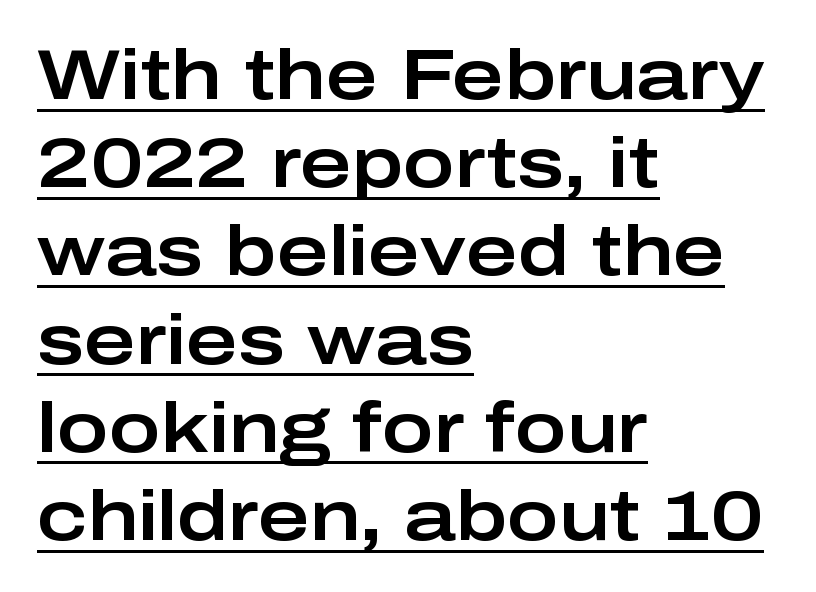
{"serif": "no", "italic": "no", "width": "wide", "stroke_contrast": "low", "x_height": "medium", "monospaced": "no", "underline": "yes", "align": "left", "line_spacing": "normal", "line_spacing_ratio": 1.26, "letter_spacing": "normal", "letter_spacing_em": 0.0, "glyph_px": 70}
